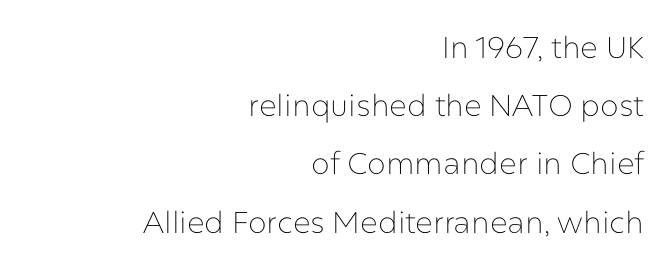
Regarding leading, the lines here are spaced well apart. Do the characters align in a grid? No, the font is proportional. Compared with a typical body face, this is equally light or lighter still. If you drew a ruler down the right edge, every line would touch it.
